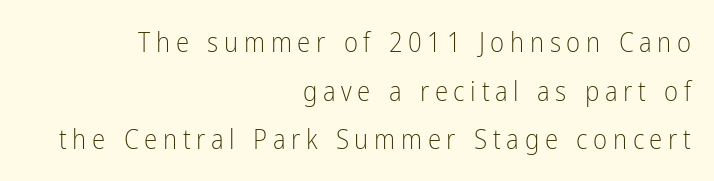
The image shows 27 px text type, upright; set right-aligned, line spacing 1.8x, unusually wide letter spacing (+0.21 em), not underlined.
